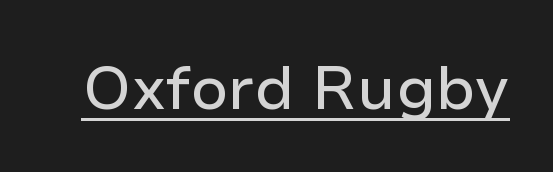
A typesetter would call this zero additional tracking. Ordinary non-slanted type is in use. You can see a thin bar hugging the bottom of the glyphs. This sample has the flowing, uneven cadence of proportional lettering.
